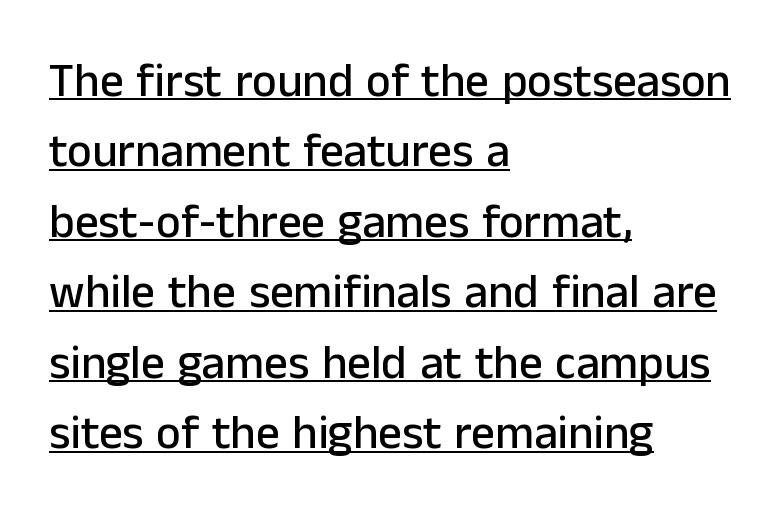
These characters rest on top of a visible drawn line. Rendered with straight, roman letterforms. The text was rendered using a sans face with plain stroke endings. Short and long lines alike share a common starting point at left. One glance says typical: line gaps are just what's usual. What stands out about the letter spacing? Nothing — it is the standard amount.
